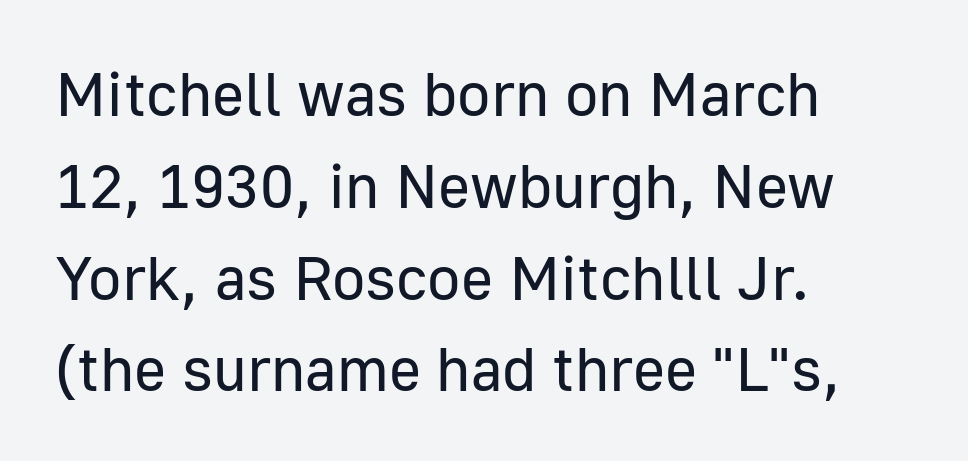
The image shows 62 px regular-weight sans-serif type, upright; set left-aligned, normal line spacing (1.48x), normal letter spacing, not underlined; low stroke contrast and a medium x-height.
